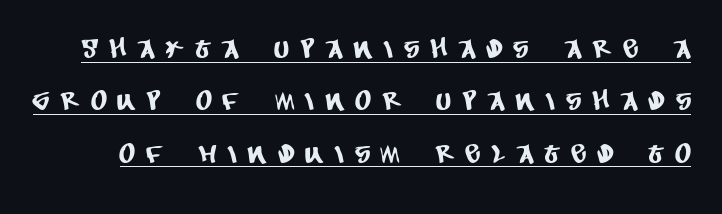
Q: Is the text underlined? A: Yes.
Q: Is the spacing between letters normal or unusually wide? A: Unusually wide.
Q: Is the spacing between lines tight, normal or loose? A: Loose.
